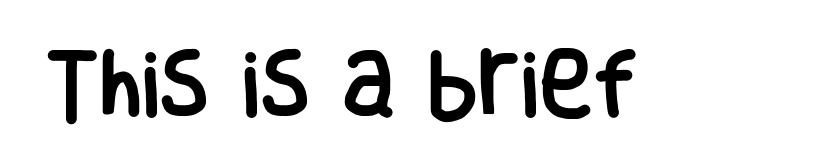
The image shows 73 px condensed sans-serif type, upright; set normal letter spacing, not underlined; low stroke contrast and a large x-height.
